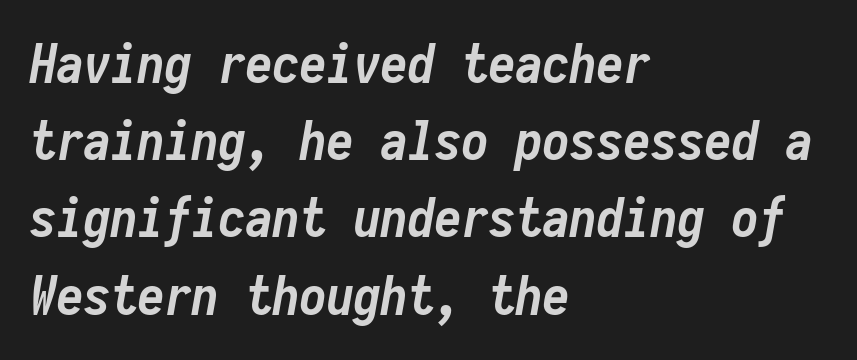
Default kerning and tracking; the words read as compact shapes. Think of a typewriter: that constant character pitch is what you see here. The typesetter chose a ragged-right arrangement here. Looking at the ascenders, they clearly lean. The typesetting leans heavy: a genuine bold.
